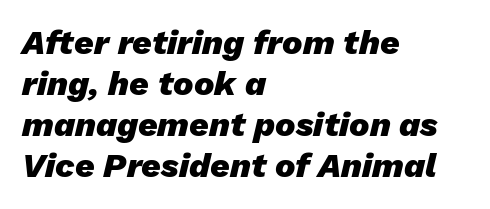
Q: Is the text bold? A: Yes.
Q: Is the text italic (slanted)? A: Yes, it leans right by about 13 degrees.
Q: Is the text underlined? A: No.
Q: How is the paragraph aligned? A: Left-aligned.
Q: Is the spacing between letters normal or unusually wide? A: Normal.
Q: Width (condensed, normal, or wide)? A: Normal.
Q: Stroke contrast? A: Low.
Q: x-height? A: Medium.
Q: Monospaced? A: No.
